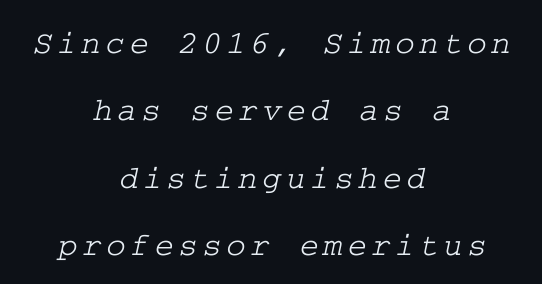
Q: Is the typeface a serif or a sans-serif typeface? A: Serif.
Q: Is the text underlined? A: No.
Q: How is the paragraph aligned? A: Centered.
Q: Is the spacing between lines tight, normal or loose? A: Loose.
Q: Width (condensed, normal, or wide)? A: Wide.
Q: Stroke contrast? A: Low.
Q: x-height? A: Medium.
